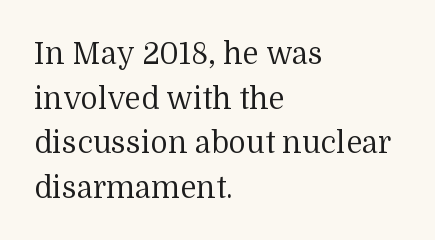
The image shows 30 px regular-weight serif type, upright; set left-aligned, normal line spacing (1.49x), normal letter spacing, not underlined; medium stroke contrast and a medium x-height.
